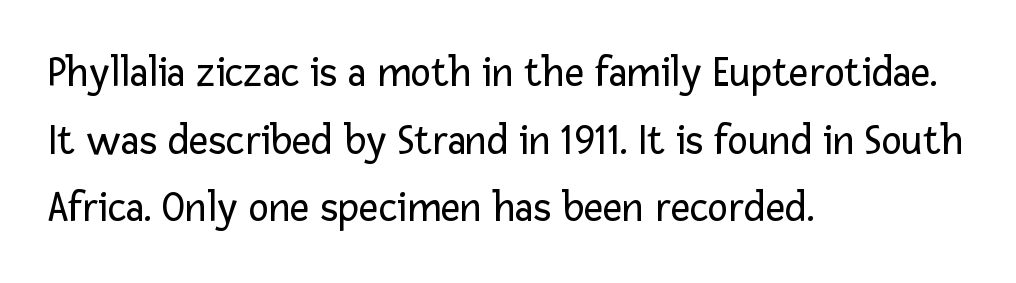
{"serif": "no", "italic": "no", "bold": "no", "weight": "regular", "width": "normal", "stroke_contrast": "low", "x_height": "medium", "monospaced": "no", "underline": "no", "align": "left", "line_spacing": "normal", "line_spacing_ratio": 1.57, "letter_spacing": "normal", "letter_spacing_em": 0.0, "glyph_px": 43}
